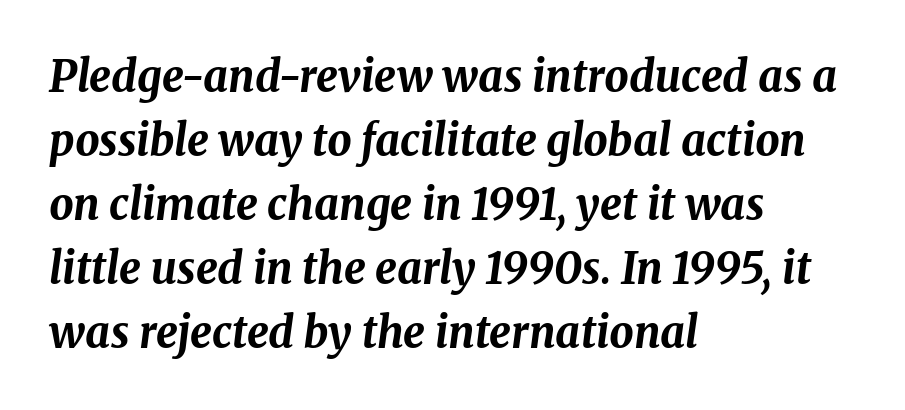
The image shows 43 px bold type, italic (leaning right); set left-aligned, normal line spacing (1.49x), normal letter spacing, not underlined; medium stroke contrast and a medium x-height.
